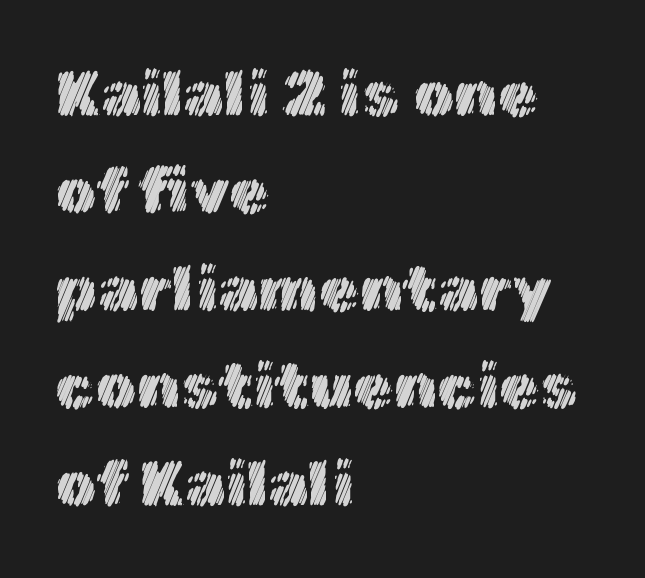
{"italic": "no", "width": "normal", "x_height": "medium", "monospaced": "no", "underline": "no", "align": "left", "line_spacing": "normal", "line_spacing_ratio": 1.5, "letter_spacing": "normal", "letter_spacing_em": 0.0, "glyph_px": 65}
